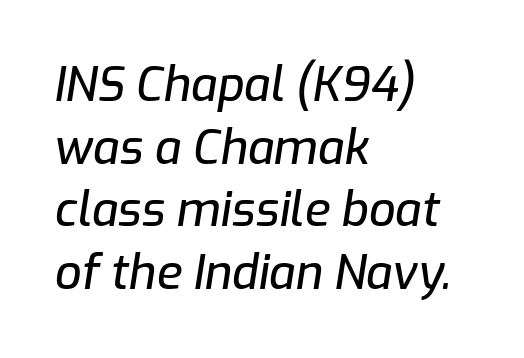
Q: Is the text italic (slanted)? A: Yes, it leans right by about 9 degrees.
Q: Is the text underlined? A: No.
Q: How is the paragraph aligned? A: Left-aligned.
Q: Is the spacing between letters normal or unusually wide? A: Normal.
Q: Is the spacing between lines tight, normal or loose? A: Normal.
Q: Width (condensed, normal, or wide)? A: Normal.
Q: Stroke contrast? A: Low.
Q: x-height? A: Medium.
Q: Monospaced? A: No.
